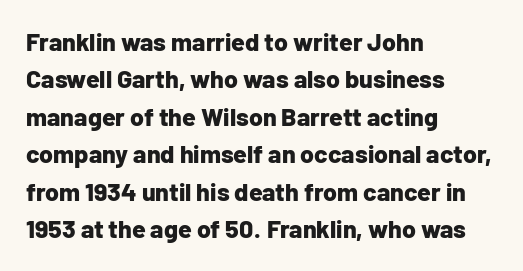
Baseline-to-baseline distance is the conventional proportion of letter height. The typesetter chose a ragged-right arrangement here. The zone under the glyphs is completely vacant. Typesetter's note: full bold, strokes at maximum text heaviness. In terms of posture, this sample is upright. The horizontal fit of the characters is conventional and even.
